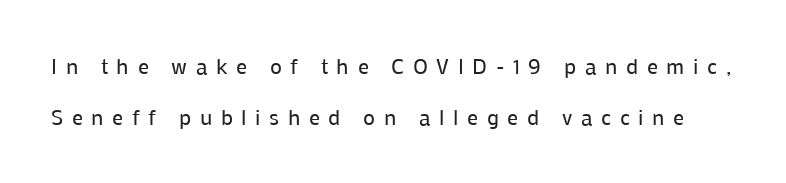
The image shows 22 px text type, upright; set loose line spacing (2.34x), unusually wide letter spacing (+0.39 em), not underlined.
